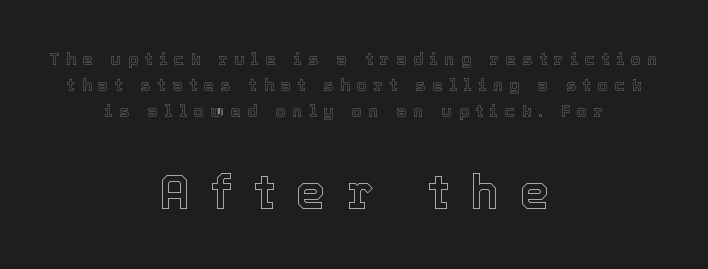
{"italic": "no", "width": "normal", "x_height": "medium", "monospaced": "no", "underline": "no", "align": "center", "line_spacing": "normal", "line_spacing_ratio": 1.63, "letter_spacing": "wide", "letter_spacing_em": 0.44, "larger_block": "second", "size_ratio": 2.94, "glyph_px": 47}
